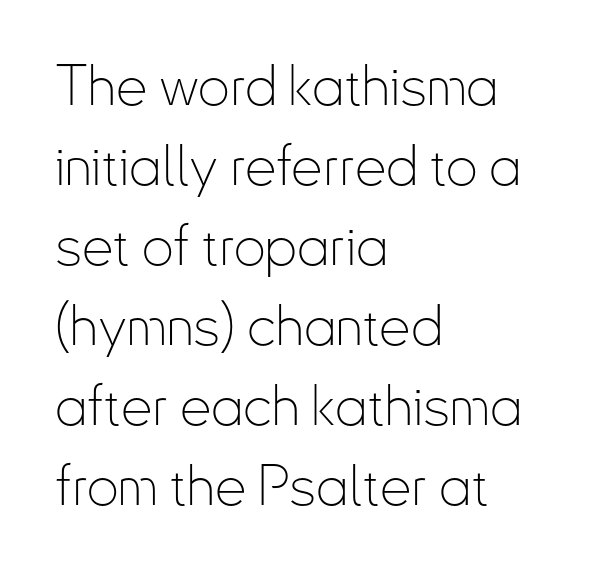
{"serif": "no", "italic": "no", "bold": "no", "weight": "thin", "width": "condensed", "stroke_contrast": "low", "x_height": "small", "monospaced": "no", "underline": "no", "align": "left", "line_spacing": "normal", "line_spacing_ratio": 1.43, "letter_spacing": "normal", "letter_spacing_em": 0.0, "glyph_px": 56}
